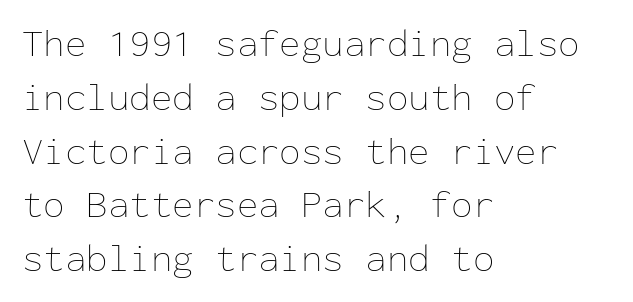
Q: Is the text bold? A: No.
Q: Is the text italic (slanted)? A: No, it is upright.
Q: Is the text underlined? A: No.
Q: How is the paragraph aligned? A: Left-aligned.
Q: Is the spacing between letters normal or unusually wide? A: Normal.
Q: Is the spacing between lines tight, normal or loose? A: Normal.
Q: Width (condensed, normal, or wide)? A: Normal.
Q: Stroke contrast? A: Low.
Q: x-height? A: Medium.
Q: Monospaced? A: Yes.
